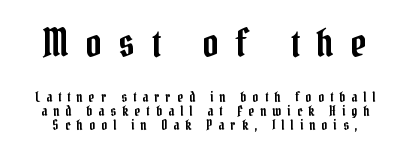
Posture: upright roman. Font category for this specimen: serif. How would I describe the line gaps? Narrow and economical. Do the characters align in a grid? No, the font is proportional. Which of the two is more prominent by size? The first, at the top.
